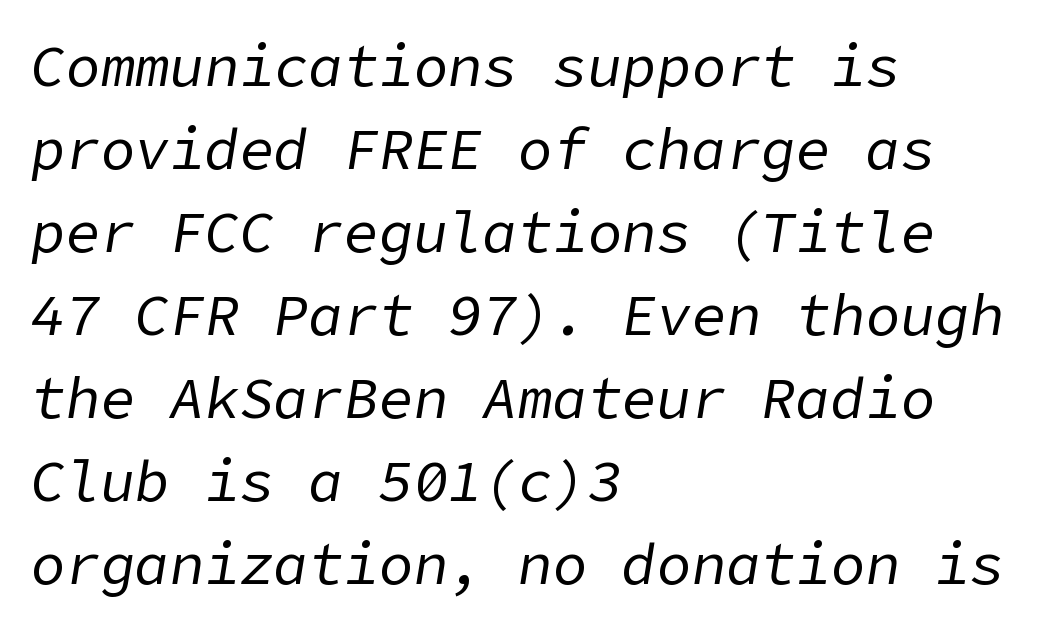
The font's italic variant was chosen for this text. The rows are spaced the way most documents space them. Each line starts at the same left margin while the right side varies. Each row of text sits above clean, open space.
